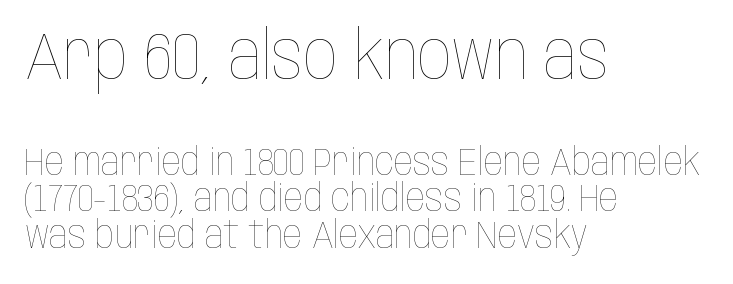
{"italic": "no", "bold": "no", "weight": "thin", "width": "condensed", "stroke_contrast": "low", "x_height": "large", "monospaced": "no", "underline": "no", "align": "left", "line_spacing": "tight", "line_spacing_ratio": 0.97, "letter_spacing": "normal", "letter_spacing_em": 0.0, "larger_block": "first", "size_ratio": 1.76, "glyph_px": 67}
